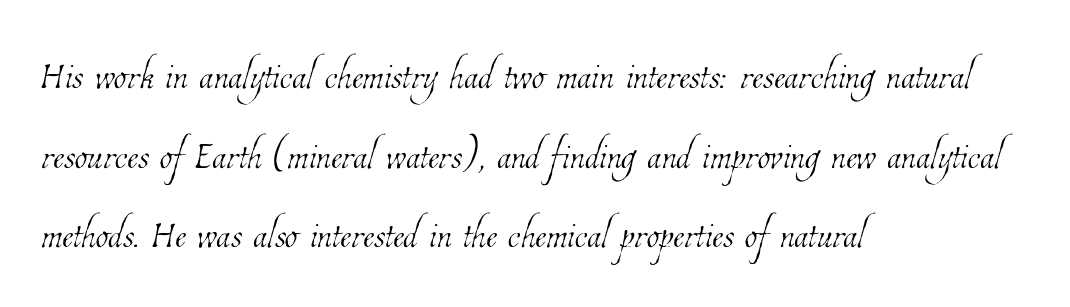
Q: Is the text bold? A: No.
Q: Is the text underlined? A: No.
Q: How is the paragraph aligned? A: Left-aligned.
Q: Is the spacing between letters normal or unusually wide? A: Normal.
Q: Is the spacing between lines tight, normal or loose? A: Normal.
Q: Width (condensed, normal, or wide)? A: Condensed.
Q: Stroke contrast? A: Low.
Q: x-height? A: Medium.
Q: Monospaced? A: No.
